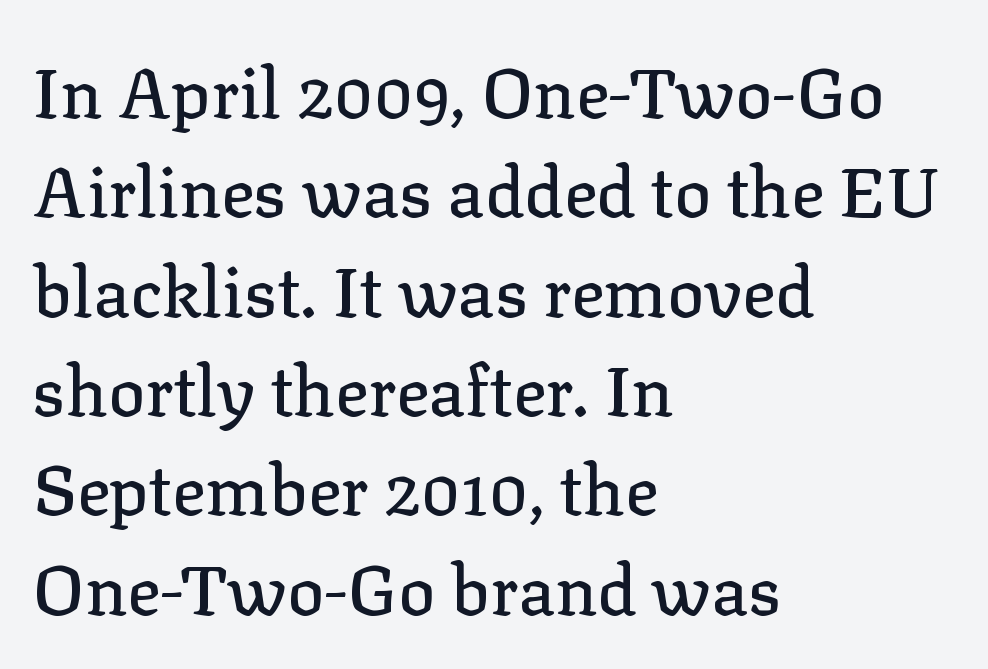
This sample keeps an unexceptional amount of space between lines. The lines are quadded left. To sum up the face: it has serifs. Does the lettering tilt? It doesn't — this is upright. Is this a fixed-width face? No — the glyphs have proportional, varying widths.
